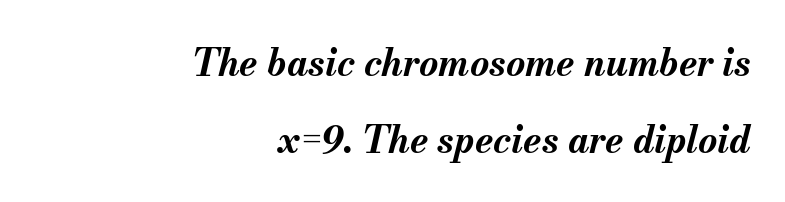
Q: Is the text bold? A: Yes.
Q: Is the text italic (slanted)? A: Yes, it leans right by about 13 degrees.
Q: Is the text underlined? A: No.
Q: How is the paragraph aligned? A: Right-aligned.
Q: Is the spacing between letters normal or unusually wide? A: Normal.
Q: Is the spacing between lines tight, normal or loose? A: Loose.
Q: Width (condensed, normal, or wide)? A: Normal.
Q: Stroke contrast? A: Medium.
Q: x-height? A: Small.
Q: Monospaced? A: No.
